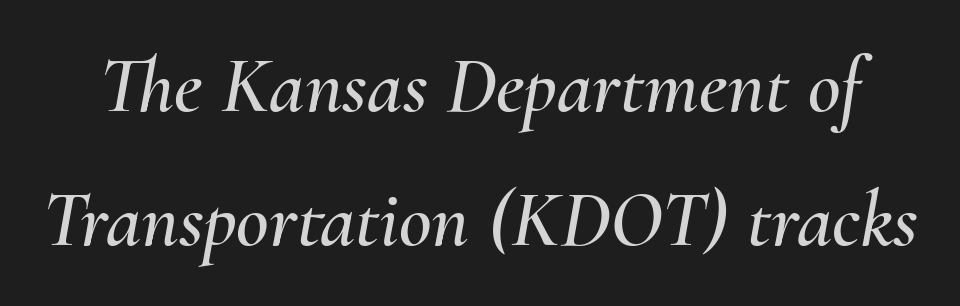
The image shows 80 px text type, italic (leaning right); set normal line spacing (1.68x), normal letter spacing, not underlined; medium stroke contrast and a small x-height.
